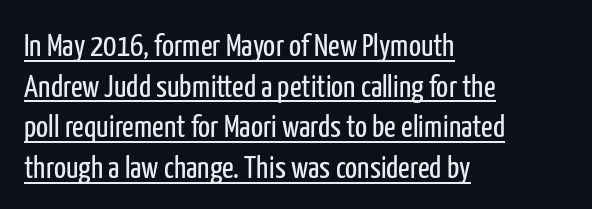
Q: Is the text bold? A: No.
Q: Is the text italic (slanted)? A: No, it is upright.
Q: Is the typeface a serif or a sans-serif typeface? A: Sans-serif.
Q: Is the text underlined? A: Yes.
Q: How is the paragraph aligned? A: Left-aligned.
Q: Is the spacing between letters normal or unusually wide? A: Normal.
Q: Is the spacing between lines tight, normal or loose? A: Normal.
Q: Width (condensed, normal, or wide)? A: Condensed.
Q: Stroke contrast? A: Low.
Q: x-height? A: Medium.
Q: Monospaced? A: No.
